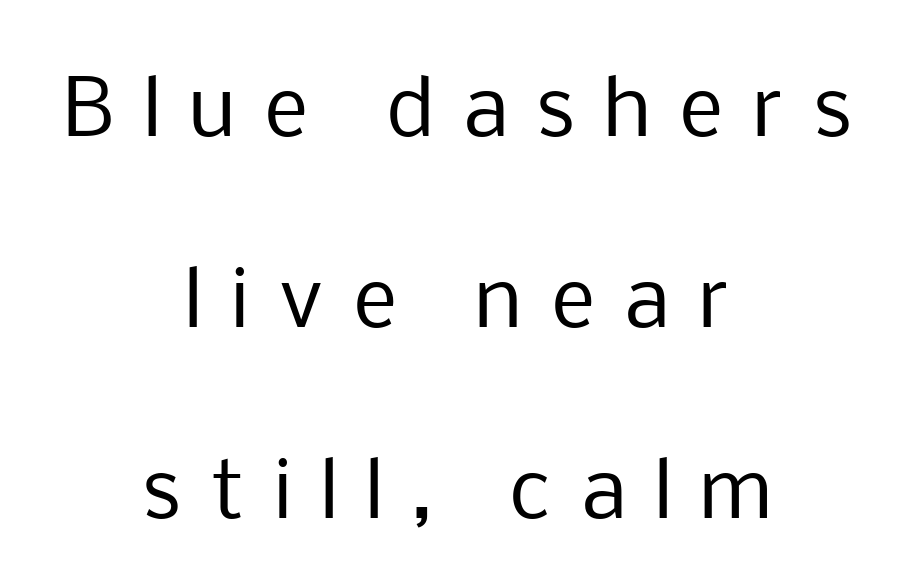
The image shows 77 px regular-weight sans-serif type, upright; set centered, loose line spacing (2.48x), unusually wide letter spacing (+0.38 em), not underlined; low stroke contrast and a medium x-height.
